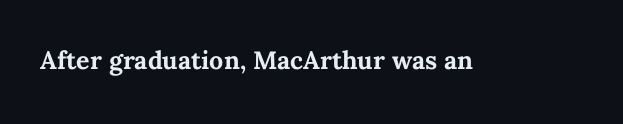
Q: Is the text bold? A: Yes.
Q: Is the text italic (slanted)? A: No, it is upright.
Q: Is the text underlined? A: No.
Q: Is the spacing between letters normal or unusually wide? A: Normal.
